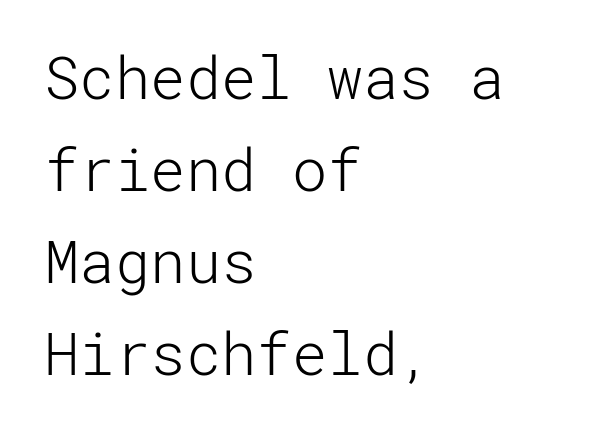
{"serif": "no", "italic": "no", "bold": "no", "weight": "light", "width": "normal", "stroke_contrast": "low", "x_height": "medium", "underline": "no", "align": "left", "line_spacing": "normal", "line_spacing_ratio": 1.56, "letter_spacing": "normal", "letter_spacing_em": 0.0, "glyph_px": 59}
